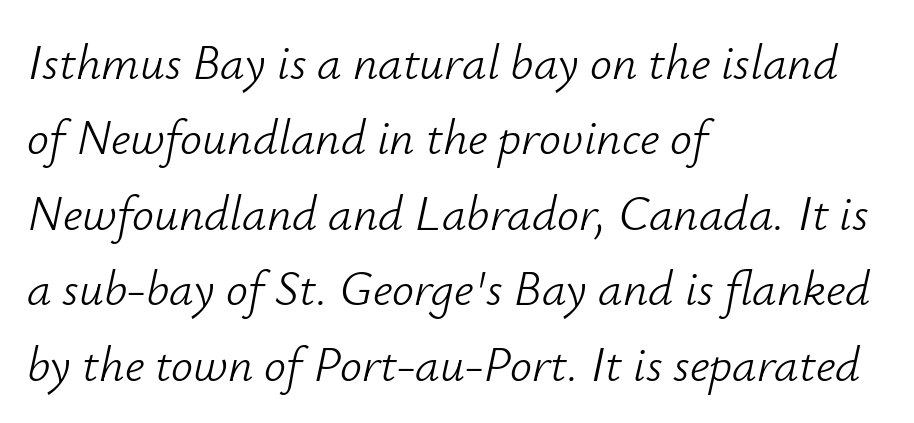
The image shows 49 px light type, italic (leaning right); set left-aligned, normal line spacing (1.54x), normal letter spacing, not underlined; low stroke contrast and a small x-height.
